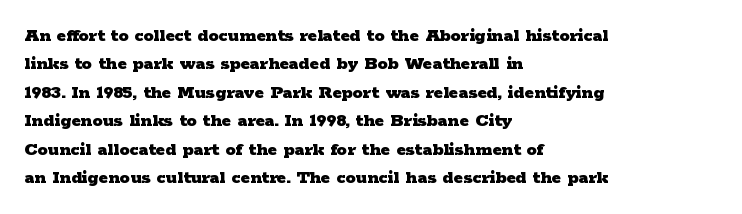
Has an underline been added? It has not. Here the glyphs are tracked normally, forming tight word shapes. Compared with typical paragraphs, the rows here are spaced about the same. The characters look thick and weighty, a clear bold.
